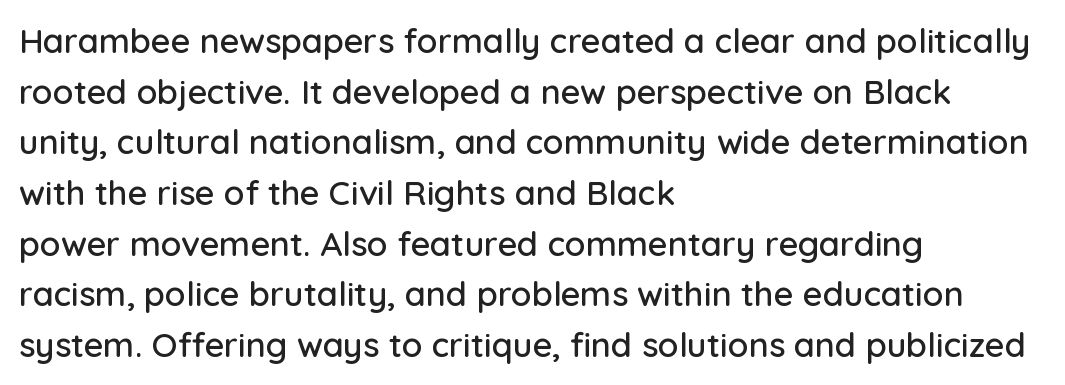
Q: Is the text italic (slanted)? A: No, it is upright.
Q: Is the typeface a serif or a sans-serif typeface? A: Sans-serif.
Q: Is the text underlined? A: No.
Q: How is the paragraph aligned? A: Left-aligned.
Q: Is the spacing between letters normal or unusually wide? A: Normal.
Q: Is the spacing between lines tight, normal or loose? A: Normal.
Q: Width (condensed, normal, or wide)? A: Normal.
Q: Stroke contrast? A: Low.
Q: x-height? A: Medium.
Q: Monospaced? A: No.
